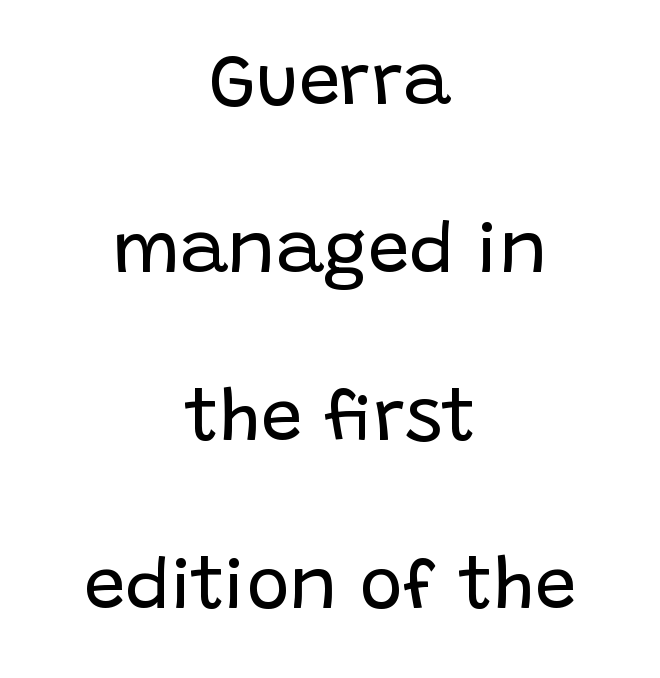
The image shows 73 px regular-weight sans-serif type, upright; set centered, loose line spacing (2.3x), normal letter spacing, not underlined; low stroke contrast and a large x-height.
